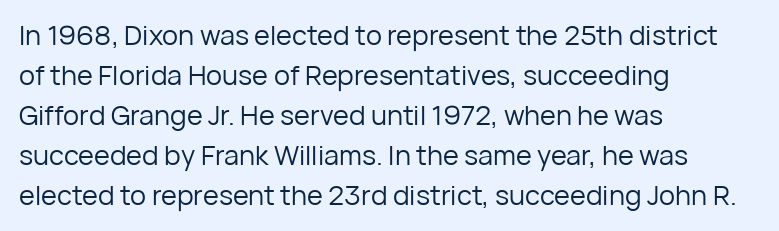
Q: Is the text bold? A: No.
Q: Is the text italic (slanted)? A: No, it is upright.
Q: Is the text underlined? A: No.
Q: How is the paragraph aligned? A: Left-aligned.
Q: Is the spacing between letters normal or unusually wide? A: Normal.
Q: Is the spacing between lines tight, normal or loose? A: Normal.
